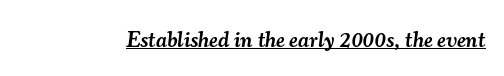
The text carries the slant typical of an italic or oblique font. Does extra space separate the letters? No, they use regular spacing. The rendering uses a semibold face; strokes are thickened but not to full bold. A baseline rule has been typeset under these characters.
